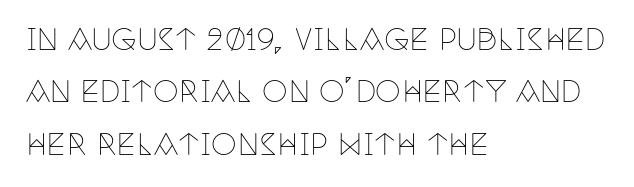
Q: Is the text bold? A: No.
Q: Is the text italic (slanted)? A: No, it is upright.
Q: Is the typeface a serif or a sans-serif typeface? A: Serif.
Q: Is the text underlined? A: No.
Q: How is the paragraph aligned? A: Left-aligned.
Q: Is the spacing between letters normal or unusually wide? A: Normal.
Q: Width (condensed, normal, or wide)? A: Condensed.
Q: Stroke contrast? A: Low.
Q: x-height? A: Large.
Q: Monospaced? A: No.
